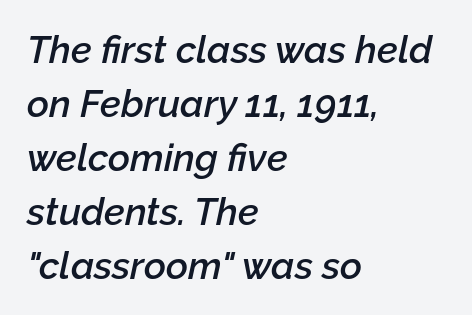
Notice how descenders clear the ascenders below comfortably — that's standard leading. Character widths vary here, with narrow letters taking less room than wide ones. Notice how the passage keeps a crisp vertical edge on the left only. The typesetting leans somewhat heavy: a semibold.
